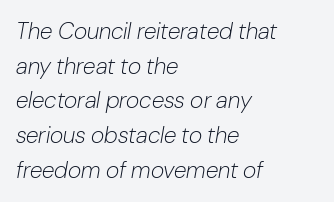
Is this a heavy cut? Hardly; it is regular or lighter. Between one letter and the next there's only the usual sliver of space. Which margin do the lines hug? The left one — the right edge is uneven. The axis of the letterforms is tilted away from vertical. The passage shown stacks its lines at a standard gap.
